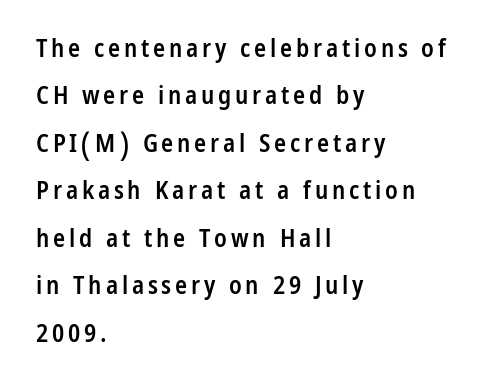
The image shows 25 px text type, upright; set left-aligned, loose line spacing (1.9x), not underlined.
